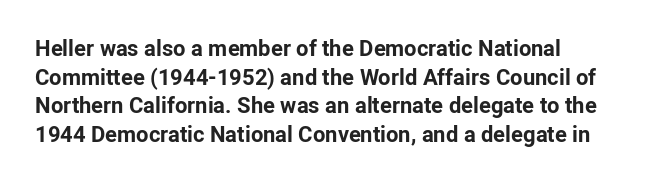
The image shows 22 px bold type, upright; set left-aligned, normal line spacing (1.3x), normal letter spacing, not underlined.
